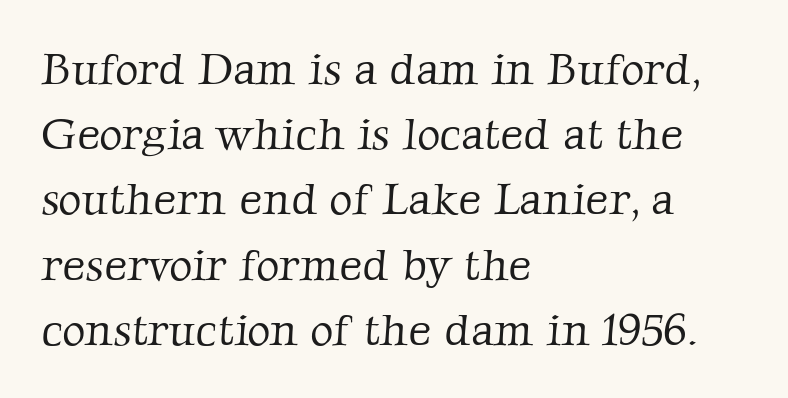
The letters look calm and open, with moderate or lighter stems. Classification — serif. Alignment: flush left. The passage shown stacks its lines at a standard gap.
